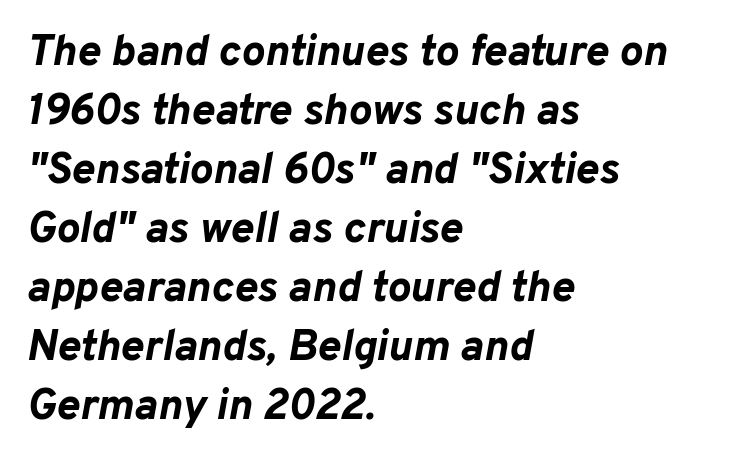
The image shows 44 px bold type, italic (leaning right); set left-aligned, normal line spacing (1.34x), normal letter spacing, not underlined; low stroke contrast and a medium x-height.
